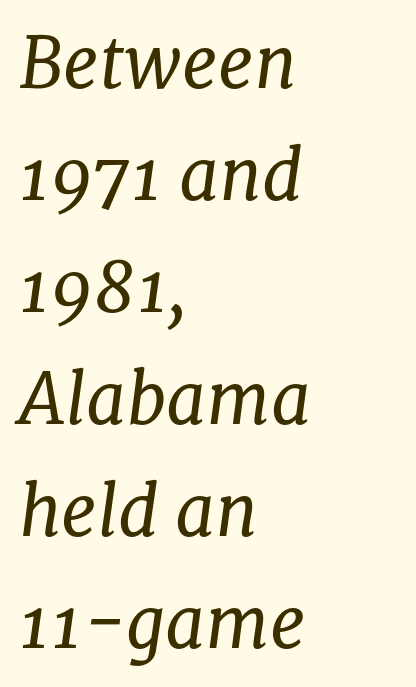
The image shows 70 px regular-weight serif type, italic (leaning right); set left-aligned, normal line spacing (1.6x), normal letter spacing, not underlined; low stroke contrast and a medium x-height.
